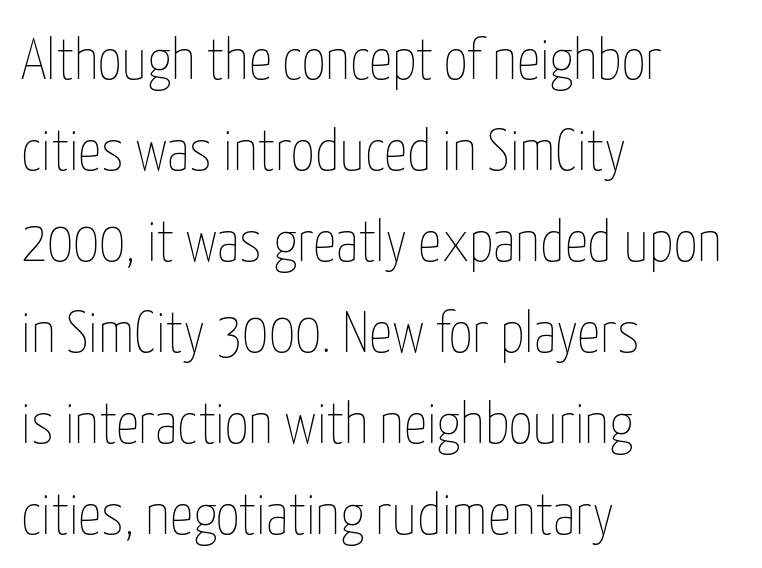
Q: Is the text bold? A: No.
Q: Is the text italic (slanted)? A: No, it is upright.
Q: Is the text underlined? A: No.
Q: How is the paragraph aligned? A: Left-aligned.
Q: Is the spacing between letters normal or unusually wide? A: Normal.
Q: Is the spacing between lines tight, normal or loose? A: Normal.
Q: Width (condensed, normal, or wide)? A: Condensed.
Q: Stroke contrast? A: Low.
Q: x-height? A: Medium.
Q: Monospaced? A: No.
